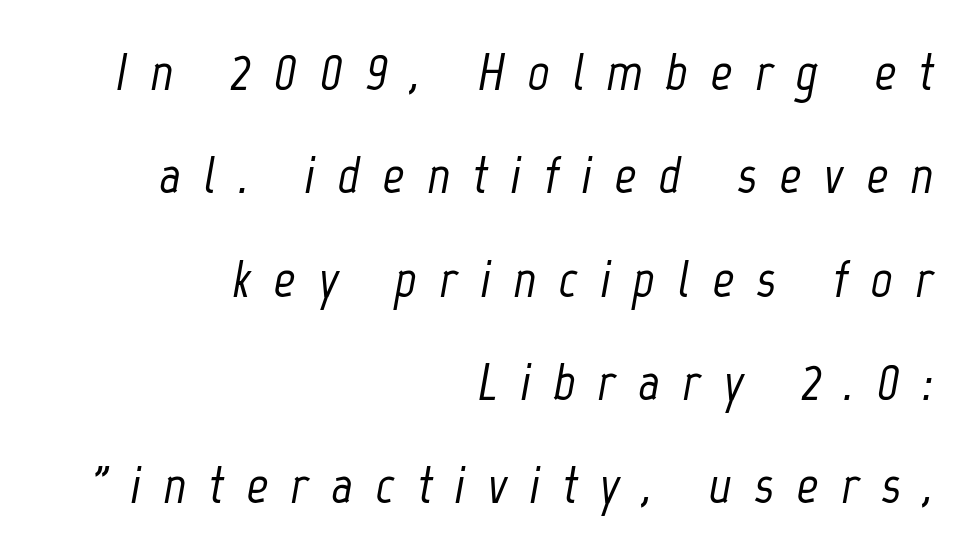
The image shows 53 px condensed type, italic (leaning right); set right-aligned, loose line spacing (1.95x), unusually wide letter spacing (+0.43 em), not underlined; low stroke contrast and a medium x-height.
